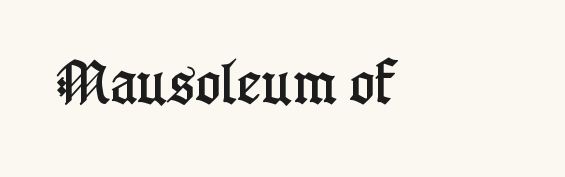
Q: Is the text italic (slanted)? A: No, it is upright.
Q: Is the typeface a serif or a sans-serif typeface? A: Serif.
Q: Is the text underlined? A: No.
Q: How is the paragraph aligned? A: Left-aligned.
Q: Is the spacing between letters normal or unusually wide? A: Normal.
Q: Width (condensed, normal, or wide)? A: Condensed.
Q: Stroke contrast? A: Low.
Q: x-height? A: Medium.
Q: Monospaced? A: No.
